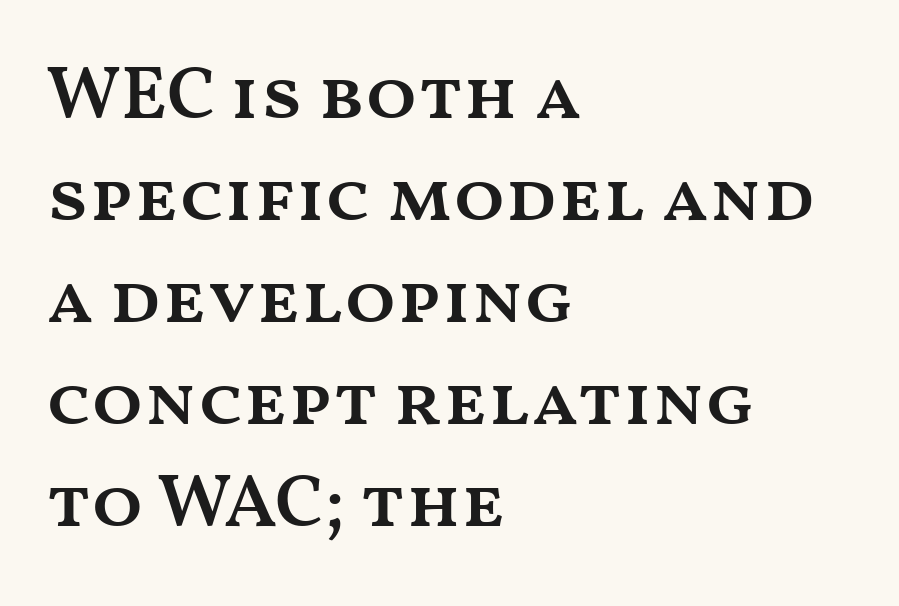
Q: Is the text bold? A: Semi-bold.
Q: Is the text italic (slanted)? A: No, it is upright.
Q: Is the text underlined? A: No.
Q: How is the paragraph aligned? A: Left-aligned.
Q: Is the spacing between letters normal or unusually wide? A: Normal.
Q: Is the spacing between lines tight, normal or loose? A: Normal.
Q: Width (condensed, normal, or wide)? A: Wide.
Q: Stroke contrast? A: Medium.
Q: x-height? A: Medium.
Q: Monospaced? A: No.
